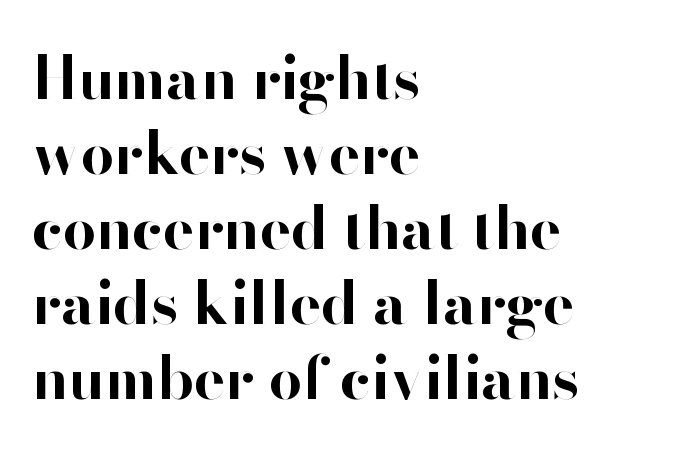
Caption: bold face, heavy strokes. Does the leading feel generous? No, just average. The horizontal fit of the characters is conventional and even. Examine the stroke ends and you'll find no serifs. This is roman type, the default non-slanted kind. This rendering features lettering with no underline.
